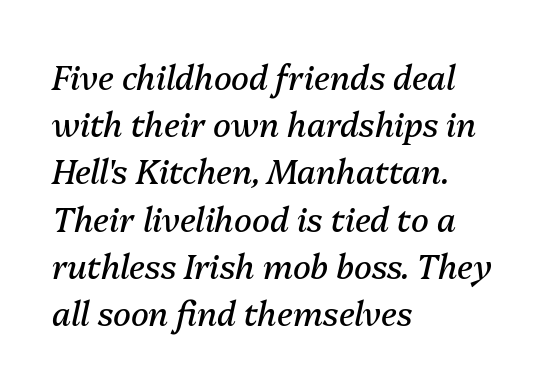
Horizontal bands of white between lines are of average thickness. Note the varied advance widths — an 'i' is clearly narrower than an 'm'. These lines keep a tight, regular rhythm from letter to letter. Unbolded letterforms with no extra heft.
